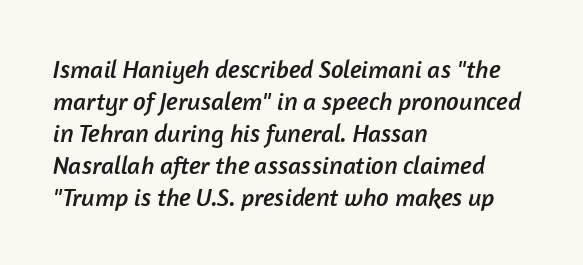
{"underline": "no", "align": "left", "line_spacing": "normal", "line_spacing_ratio": 1.28, "letter_spacing": "normal", "letter_spacing_em": 0.0, "glyph_px": 25}
